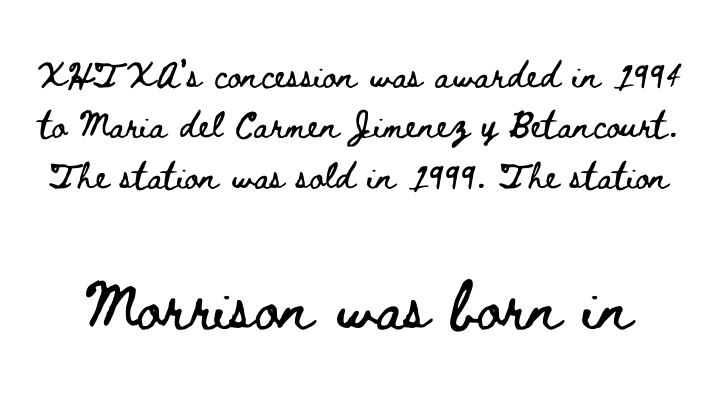
Q: Is the text italic (slanted)? A: Yes.
Q: Is the text underlined? A: No.
Q: Is the spacing between letters normal or unusually wide? A: Normal.
Q: Is the spacing between lines tight, normal or loose? A: Normal.
Q: Which block of text is set in a larger size, the first (top) or the second (bottom)? A: The second (bottom) one.
Q: Width (condensed, normal, or wide)? A: Wide.
Q: Stroke contrast? A: Low.
Q: x-height? A: Small.
Q: Monospaced? A: No.
